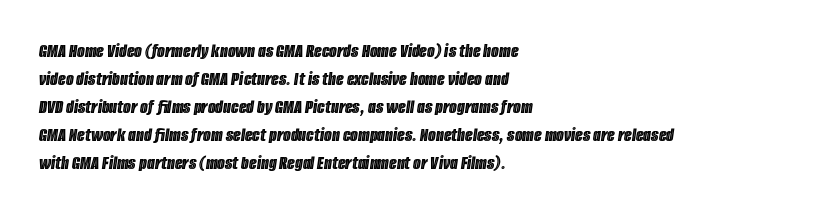
The face used here has a pronounced slope to its letters. In terms of leading, this rendering sits right in the middle. Words appear dense and cohesive because spacing is normal. The lines are quadded left. Descender tails drop into unmarked territory.
